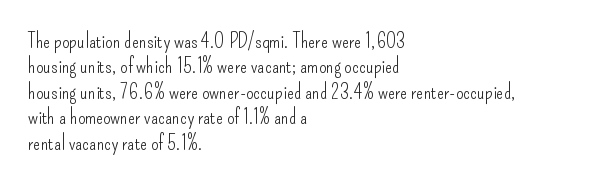
A bare baseline throughout the passage. Line beginnings align vertically; line endings do not. This sample uses plain, unmodified letter spacing. Posture: straight, roman, zero tilt. Is this a heavy cut? Hardly; it is regular or lighter.
